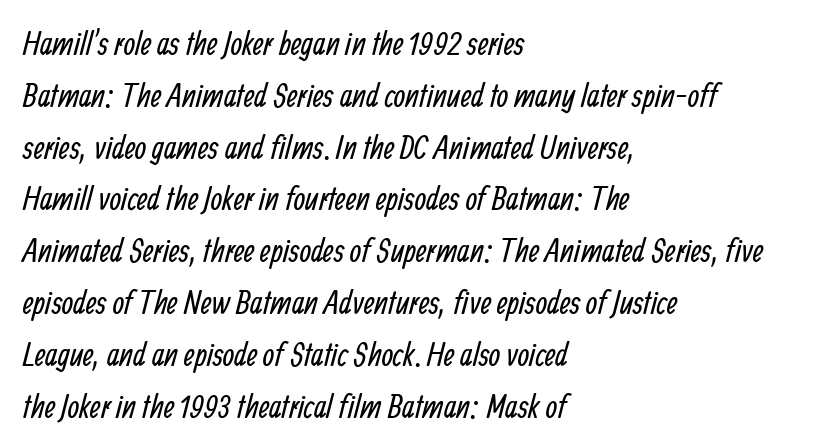
{"serif": "no", "bold": "no", "weight": "regular", "width": "condensed", "stroke_contrast": "low", "x_height": "medium", "monospaced": "no", "underline": "no", "align": "left", "line_spacing": "normal", "line_spacing_ratio": 1.57, "letter_spacing": "normal", "letter_spacing_em": 0.0, "glyph_px": 33}
